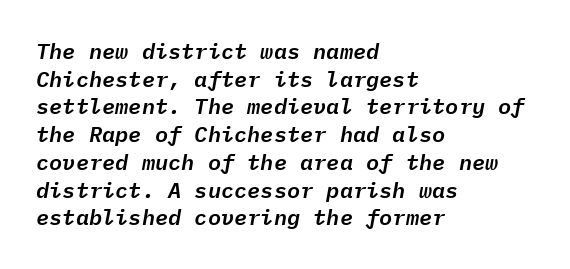
Q: Is the text italic (slanted)? A: Yes, it leans right by about 9 degrees.
Q: Is the text underlined? A: No.
Q: How is the paragraph aligned? A: Left-aligned.
Q: Is the spacing between letters normal or unusually wide? A: Normal.
Q: Is the spacing between lines tight, normal or loose? A: Normal.
